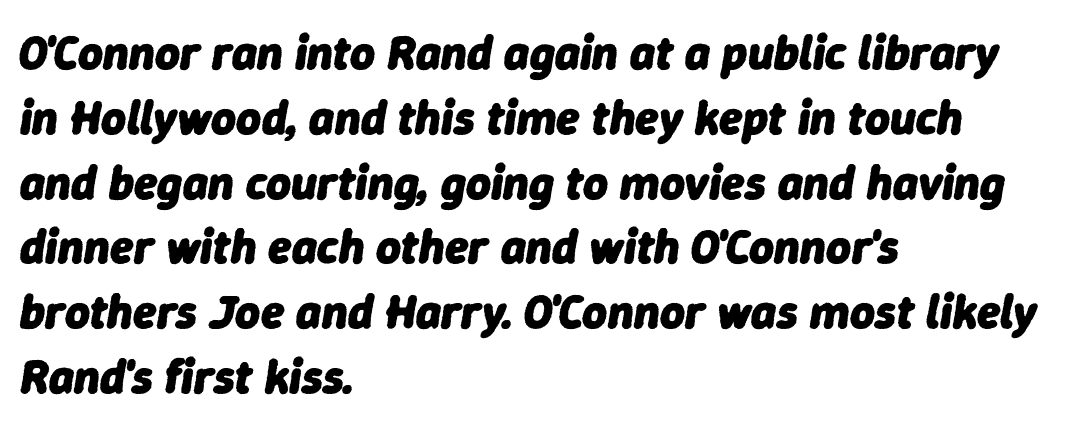
Q: Is the text bold? A: Yes.
Q: Is the text italic (slanted)? A: Yes, it leans right by about 9 degrees.
Q: Is the text underlined? A: No.
Q: How is the paragraph aligned? A: Left-aligned.
Q: Is the spacing between letters normal or unusually wide? A: Normal.
Q: Is the spacing between lines tight, normal or loose? A: Normal.
Q: Width (condensed, normal, or wide)? A: Normal.
Q: Stroke contrast? A: Low.
Q: x-height? A: Medium.
Q: Monospaced? A: No.
